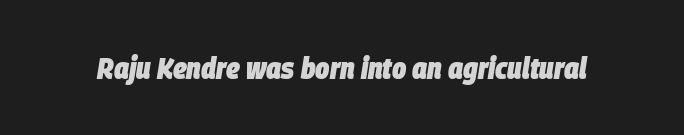
Q: Is the text bold? A: Yes.
Q: Is the text italic (slanted)? A: Yes, it leans right by about 9 degrees.
Q: Is the text underlined? A: No.
Q: Is the spacing between letters normal or unusually wide? A: Normal.
Q: Width (condensed, normal, or wide)? A: Condensed.
Q: Stroke contrast? A: Low.
Q: x-height? A: Large.
Q: Monospaced? A: No.
